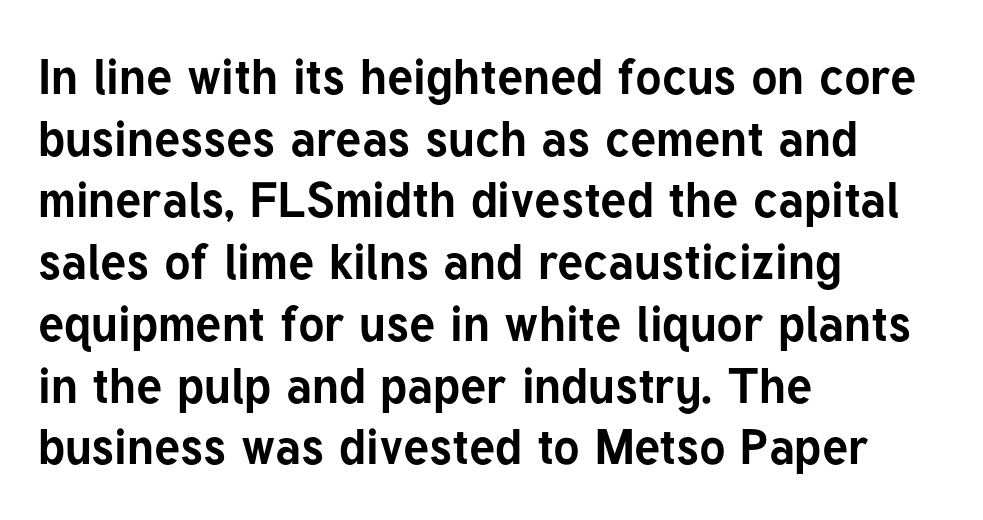
{"serif": "no", "italic": "no", "bold": "yes", "weight": "bold", "width": "normal", "stroke_contrast": "low", "x_height": "medium", "monospaced": "no", "underline": "no", "align": "left", "line_spacing": "normal", "line_spacing_ratio": 1.26, "letter_spacing": "normal", "letter_spacing_em": 0.0, "glyph_px": 49}
